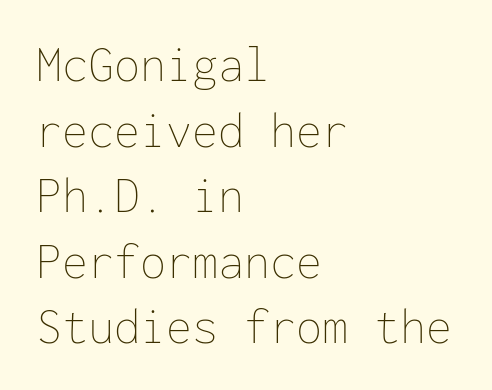
Q: Is the text bold? A: No.
Q: Is the text italic (slanted)? A: No, it is upright.
Q: Is the text underlined? A: No.
Q: How is the paragraph aligned? A: Left-aligned.
Q: Is the spacing between letters normal or unusually wide? A: Normal.
Q: Is the spacing between lines tight, normal or loose? A: Normal.
Q: Width (condensed, normal, or wide)? A: Normal.
Q: Stroke contrast? A: Low.
Q: x-height? A: Medium.
Q: Monospaced? A: Yes.
